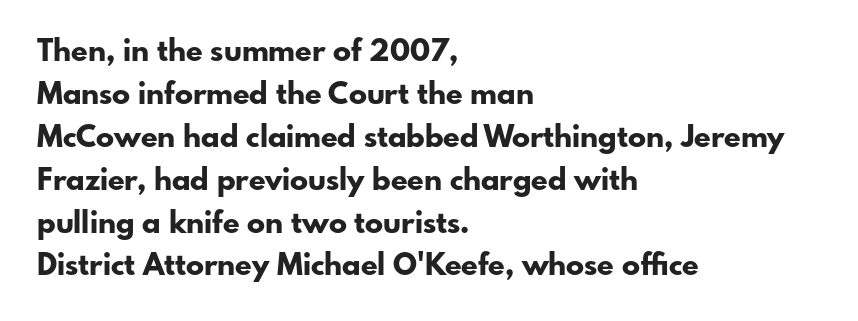
Q: Is the text bold? A: Yes.
Q: Is the text italic (slanted)? A: No, it is upright.
Q: Is the typeface a serif or a sans-serif typeface? A: Sans-serif.
Q: Is the text underlined? A: No.
Q: How is the paragraph aligned? A: Left-aligned.
Q: Is the spacing between letters normal or unusually wide? A: Normal.
Q: Is the spacing between lines tight, normal or loose? A: Normal.
Q: Width (condensed, normal, or wide)? A: Normal.
Q: Stroke contrast? A: Low.
Q: x-height? A: Small.
Q: Monospaced? A: No.
